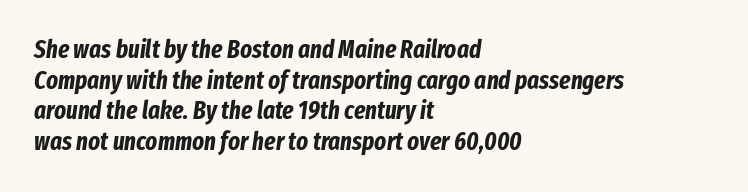
The image shows 25 px bold type, italic (leaning right); set left-aligned, line spacing 1.23x, normal letter spacing, not underlined.
